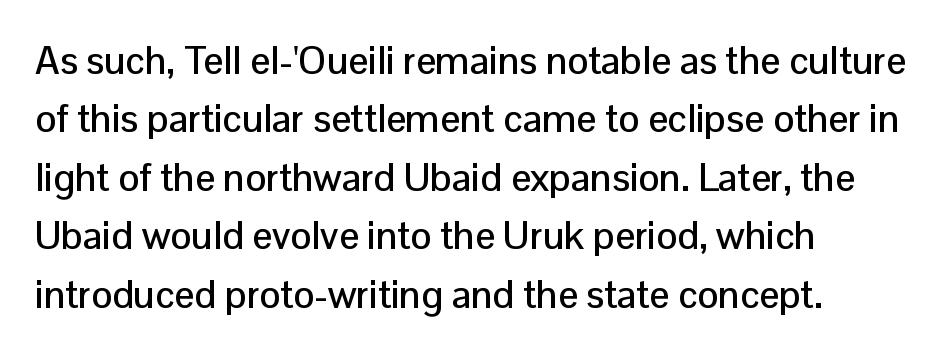
You can tell from the bare stems that sans-serif type was used. Layout note: lines flush left. Looks like regular typesetting: each glyph gets only the width it needs. The area under the type is left untouched.
